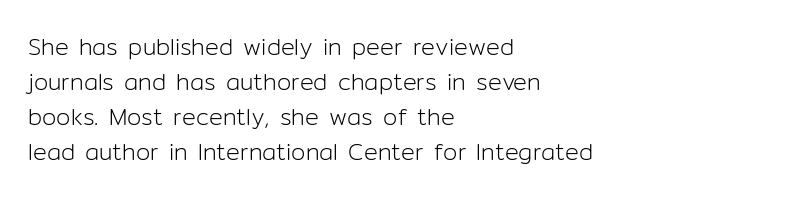
{"italic": "no", "bold": "no", "underline": "no", "align": "left", "line_spacing": "normal", "line_spacing_ratio": 1.52, "letter_spacing": "normal", "letter_spacing_em": 0.0, "glyph_px": 23}
